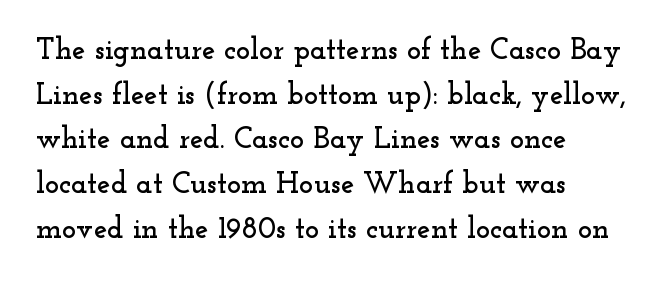
{"serif": "yes", "italic": "no", "width": "wide", "stroke_contrast": "low", "x_height": "small", "monospaced": "no", "underline": "no", "align": "left", "line_spacing": "normal", "line_spacing_ratio": 1.49, "letter_spacing": "normal", "letter_spacing_em": 0.0, "glyph_px": 30}
